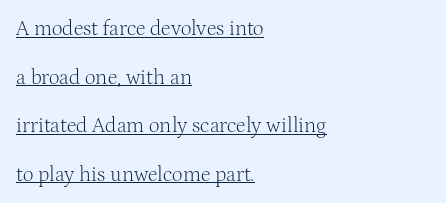
Q: Is the text bold? A: No.
Q: Is the text italic (slanted)? A: No, it is upright.
Q: Is the text underlined? A: Yes.
Q: How is the paragraph aligned? A: Left-aligned.
Q: Is the spacing between letters normal or unusually wide? A: Normal.
Q: Is the spacing between lines tight, normal or loose? A: Loose.
